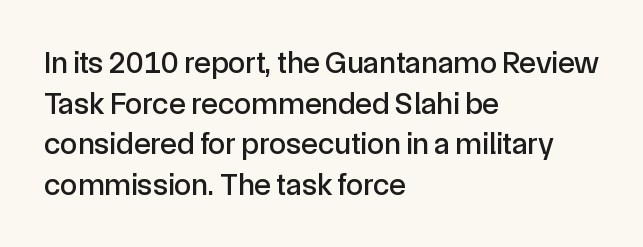
The image shows 31 px sans-serif type, upright; set left-aligned, normal line spacing (1.31x), normal letter spacing, not underlined; a medium x-height.
